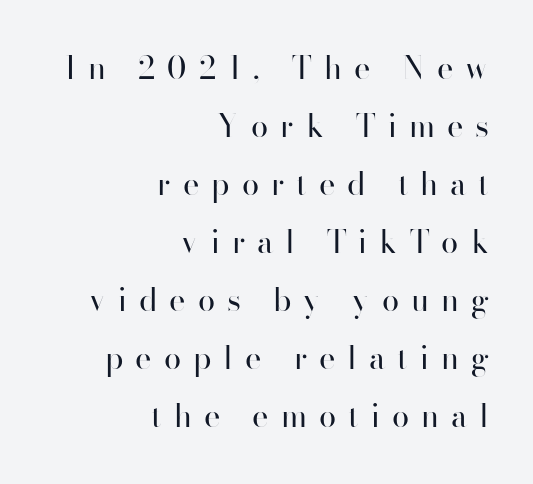
The image shows 31 px regular-weight sans-serif type, upright; set right-aligned, line spacing 1.87x, unusually wide letter spacing (+0.39 em), not underlined; high stroke contrast and a small x-height.
